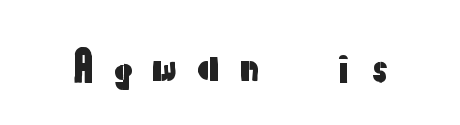
Q: Is the text italic (slanted)? A: No, it is upright.
Q: Is the typeface a serif or a sans-serif typeface? A: Sans-serif.
Q: Is the text underlined? A: No.
Q: Is the spacing between letters normal or unusually wide? A: Unusually wide.
Q: Width (condensed, normal, or wide)? A: Normal.
Q: Stroke contrast? A: Low.
Q: x-height? A: Medium.
Q: Monospaced? A: No.
